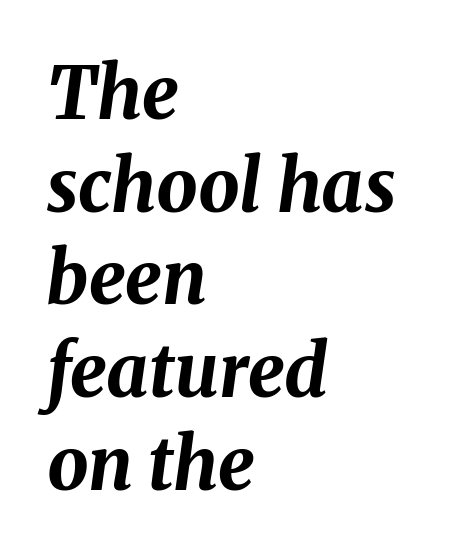
Q: Is the text bold? A: Yes.
Q: Is the text italic (slanted)? A: Yes, it leans right by about 8 degrees.
Q: Is the text underlined? A: No.
Q: How is the paragraph aligned? A: Left-aligned.
Q: Is the spacing between letters normal or unusually wide? A: Normal.
Q: Is the spacing between lines tight, normal or loose? A: Normal.
Q: Width (condensed, normal, or wide)? A: Normal.
Q: Stroke contrast? A: Medium.
Q: x-height? A: Medium.
Q: Monospaced? A: No.
